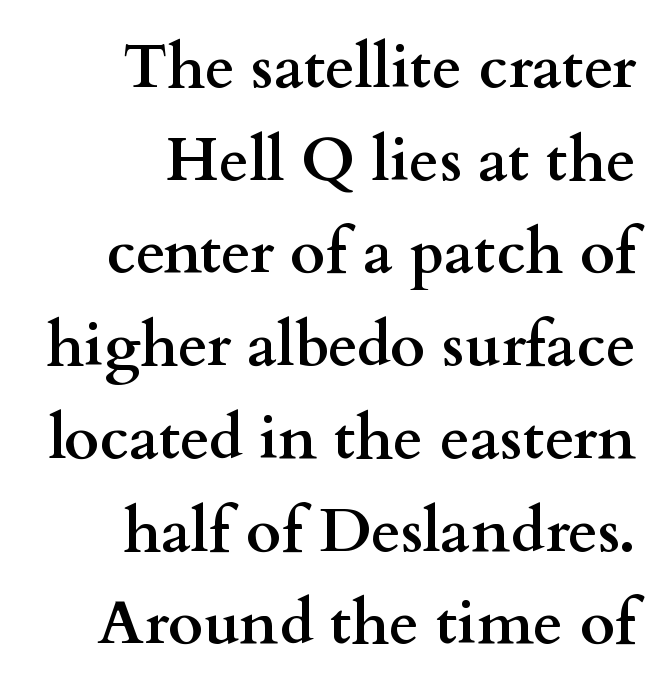
The rendering uses natural spacing where letterforms have individual widths. Every stem runs plumb, perpendicular to the baseline. A student would call this right alignment; a typographer would say flush right, rag left. On the weight axis this lands at bold, roughly 700. The area under the type is left untouched. Default kerning and tracking; the words read as compact shapes.
